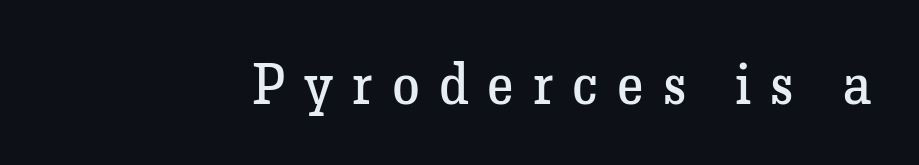
Varying glyph widths throughout — classic text-font behaviour. The letterforms stand isolated, each surrounded by extra space. Designer's note — italics off, roman on. The strokes carry an ordinary text weight at most.
